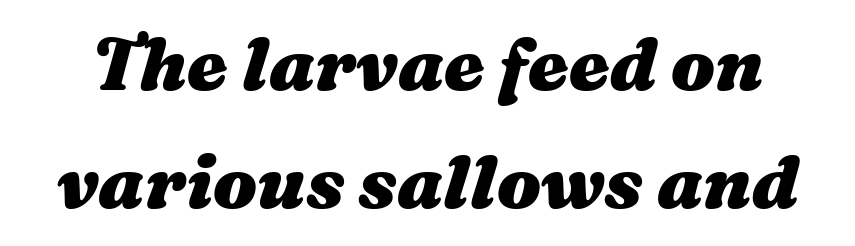
{"italic": "yes", "lean": "right", "slant_degrees": 16, "bold": "yes", "weight": "heavy", "width": "wide", "stroke_contrast": "medium", "x_height": "medium", "monospaced": "no", "underline": "no", "line_spacing": "normal", "line_spacing_ratio": 1.62, "letter_spacing": "normal", "letter_spacing_em": 0.0, "glyph_px": 73}
